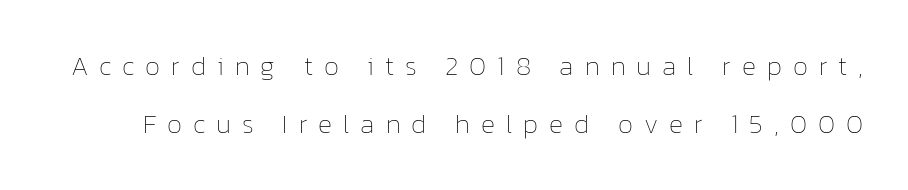
Q: Is the text bold? A: No.
Q: Is the text italic (slanted)? A: No, it is upright.
Q: Is the text underlined? A: No.
Q: Is the spacing between letters normal or unusually wide? A: Unusually wide.
Q: Is the spacing between lines tight, normal or loose? A: Loose.
